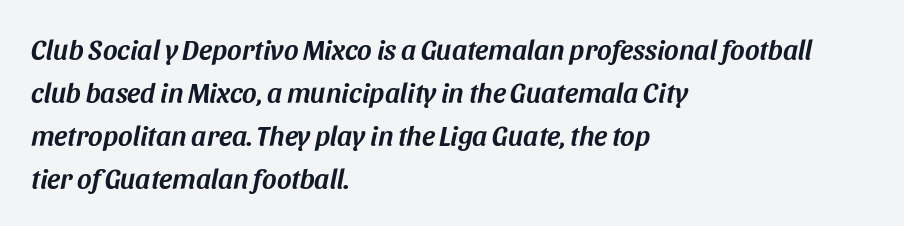
{"italic": "yes", "lean": "right", "slant_degrees": 11, "width": "normal", "stroke_contrast": "medium", "x_height": "large", "monospaced": "no", "underline": "no", "align": "left", "line_spacing": "normal", "line_spacing_ratio": 1.53, "letter_spacing": "normal", "letter_spacing_em": 0.0, "glyph_px": 28}
